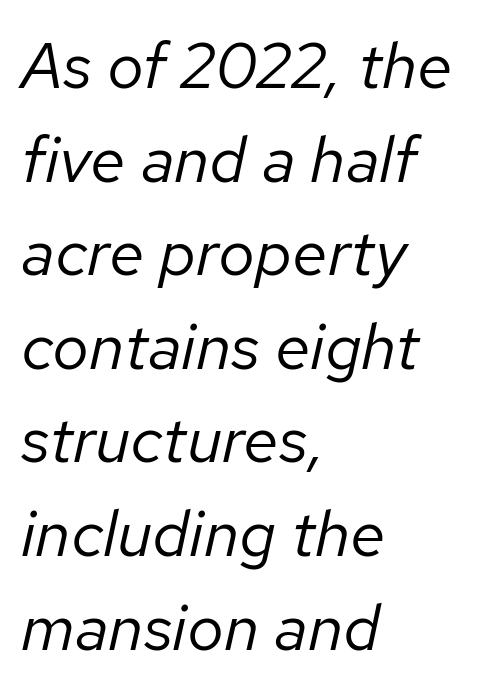
You could not count columns in this text — the font is proportionally spaced. The tracking reads as untouched default to a designer's eye. Descenders hang freely into open space. Each line starts at the same left margin while the right side varies. Posture: slanted.
